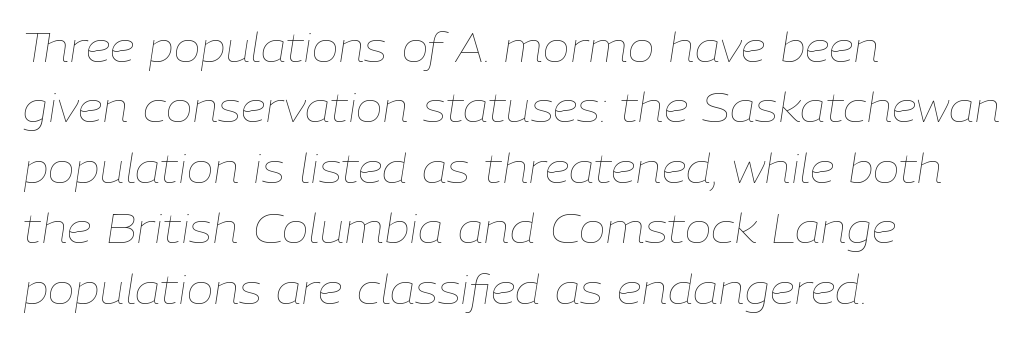
Reading down the column, the eye jumps a familiar distance to each next line. The typography opts for an oblique posture over an upright one. There is no visible air inserted between adjacent glyphs. The face looks like a standard text weight, possibly lighter. The face used here is proportionally spaced, like ordinary book or web type. A clean baseline with only descenders dipping below it.
